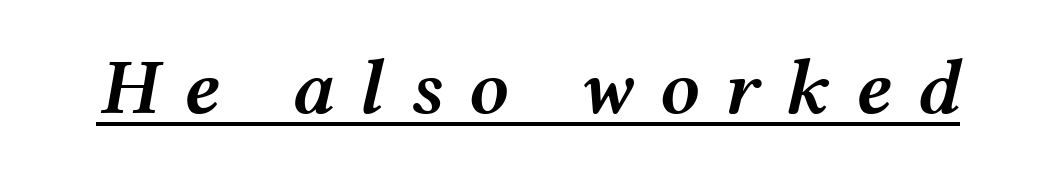
Q: Is the text bold? A: Semi-bold.
Q: Is the text italic (slanted)? A: Yes, it leans right by about 12 degrees.
Q: Is the text underlined? A: Yes.
Q: Is the spacing between letters normal or unusually wide? A: Unusually wide.
Q: Width (condensed, normal, or wide)? A: Wide.
Q: Stroke contrast? A: Medium.
Q: x-height? A: Medium.
Q: Monospaced? A: No.
